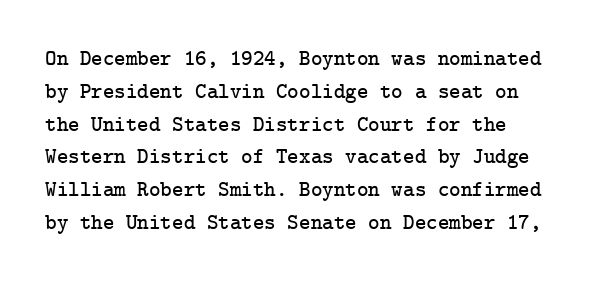
Standard letterfit; no display-style spreading of the glyphs. Type without underlining. Posture: vertical. The block of text has a typical density, with ordinary space between rows.
